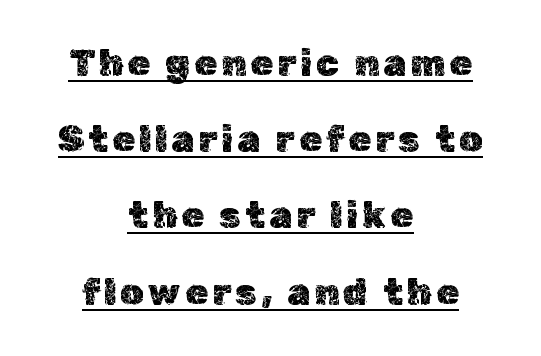
The image shows 37 px text type, upright; set centered, loose line spacing (2.06x), underlined; a medium x-height.
